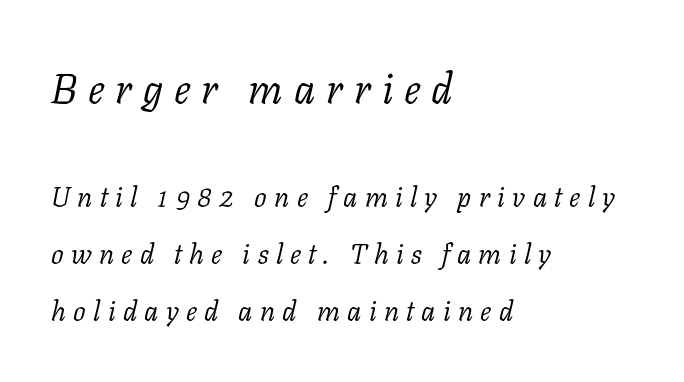
{"serif": "yes", "italic": "yes", "lean": "right", "slant_degrees": 11, "bold": "no", "weight": "light", "width": "normal", "stroke_contrast": "low", "x_height": "medium", "monospaced": "no", "underline": "no", "align": "left", "line_spacing": "loose", "line_spacing_ratio": 2.05, "letter_spacing": "wide", "letter_spacing_em": 0.26, "larger_block": "first", "size_ratio": 1.5, "glyph_px": 42}
